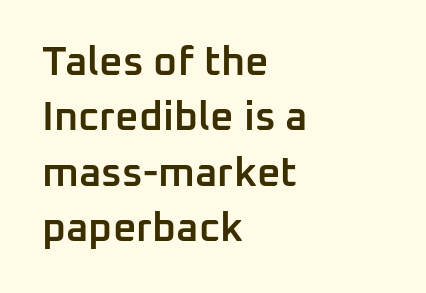
{"serif": "no", "italic": "no", "bold": "semi", "weight": "semibold", "width": "normal", "stroke_contrast": "low", "x_height": "medium", "monospaced": "no", "underline": "no", "align": "left", "line_spacing": "normal", "line_spacing_ratio": 1.35, "letter_spacing": "normal", "letter_spacing_em": 0.0, "glyph_px": 41}
